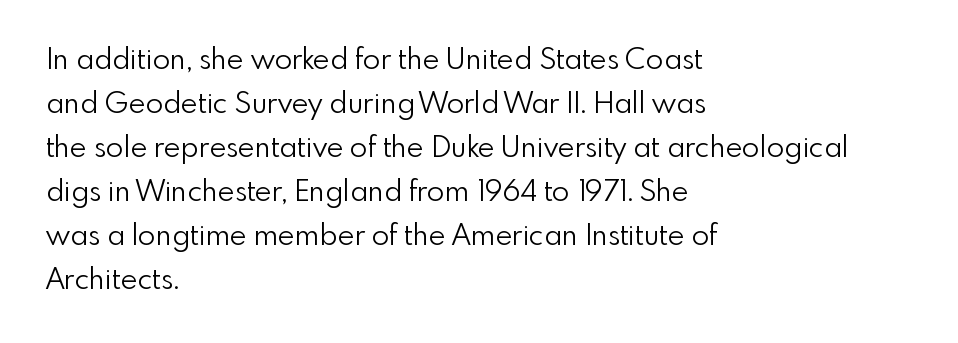
Note the varied advance widths — an 'i' is clearly narrower than an 'm'. These lines were composed using upright roman letters. A classic flush-left, rag-right setting is used for this passage. The gaps between neighbouring characters are ordinary and unremarkable.
